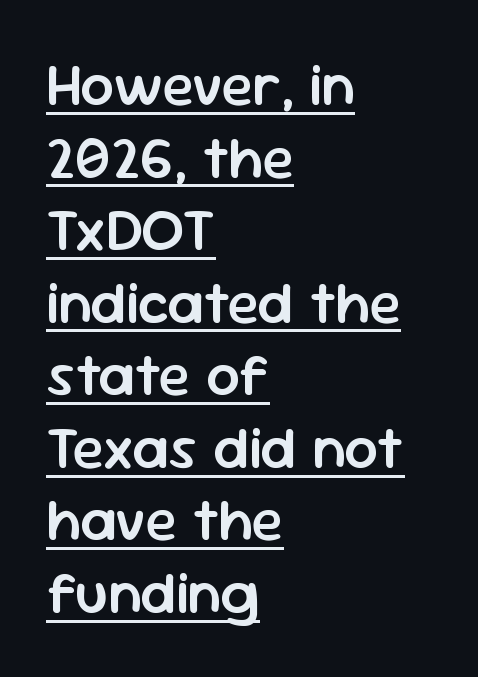
{"serif": "no", "italic": "no", "bold": "semi", "weight": "semibold", "width": "normal", "stroke_contrast": "low", "x_height": "medium", "monospaced": "no", "underline": "yes", "align": "left", "line_spacing_ratio": 1.23, "letter_spacing": "normal", "letter_spacing_em": 0.0, "glyph_px": 59}
